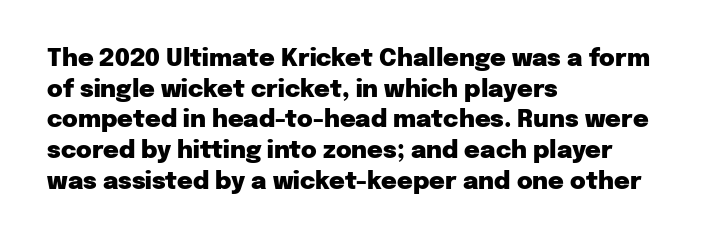
The image shows 24 px bold type, upright; set left-aligned, normal line spacing (1.28x), normal letter spacing, not underlined.
